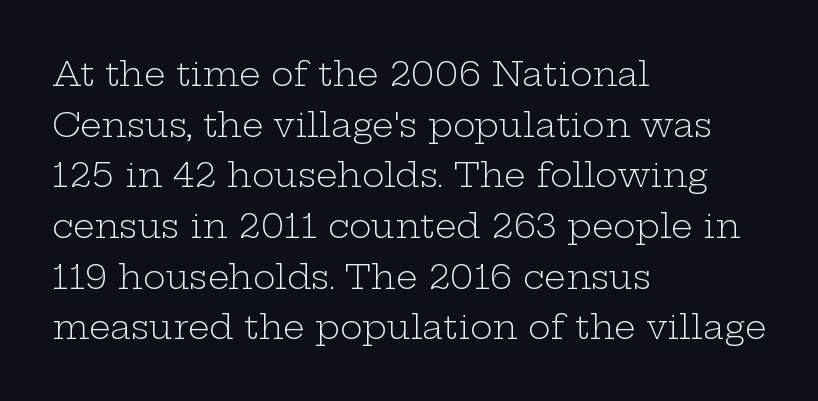
Look at the bottom of the vertical strokes: they flare into serifs here. This sample uses an upright cut, with every glyph sitting square on the baseline. Each letter keeps its own natural width here, so spacing adapts to shape. Honestly, there is no underline to notice here at all. Tracking here is standard; glyphs follow each other at the usual distance.
